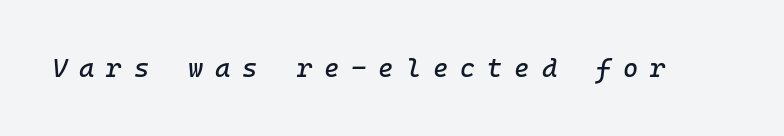
The image shows 26 px text type, italic (leaning right); set unusually wide letter spacing (+0.46 em), not underlined.
